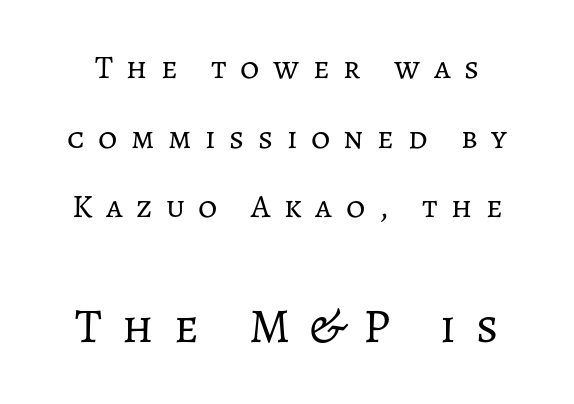
In this sample the second text group is rendered at the bigger scale. The lettering holds an erect, upright posture throughout. Check the space under the baseline: it is left empty. These lines are rendered in a variable-pitch font. The lines are spread far apart with generous leading. The strokes carry an ordinary text weight at most.
